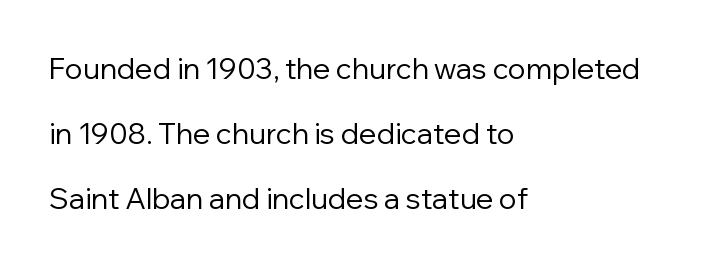
Unmarked baselines from the first word to the last. The rendering shows plain stroke endings on the letterforms — a sans-serif design. A light-to-regular cut is what we see here. Think of a printed novel: that variable character pitch is what you see here.
